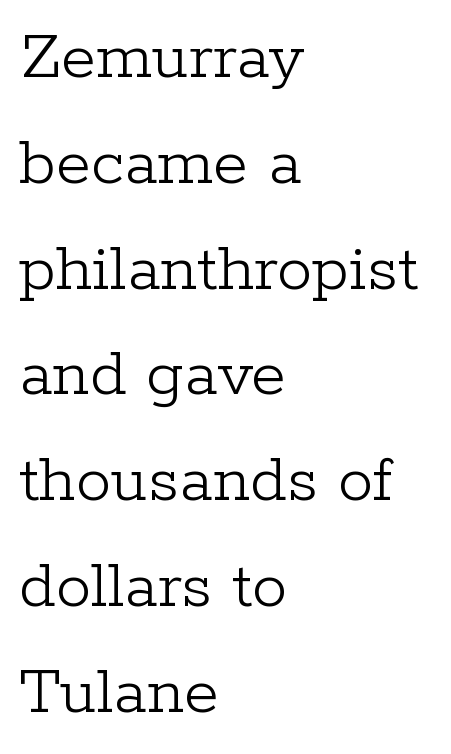
Q: Is the text bold? A: No.
Q: Is the text italic (slanted)? A: No, it is upright.
Q: Is the typeface a serif or a sans-serif typeface? A: Serif.
Q: Is the text underlined? A: No.
Q: How is the paragraph aligned? A: Left-aligned.
Q: Is the spacing between letters normal or unusually wide? A: Normal.
Q: Is the spacing between lines tight, normal or loose? A: Normal.
Q: Width (condensed, normal, or wide)? A: Normal.
Q: Stroke contrast? A: Low.
Q: x-height? A: Medium.
Q: Monospaced? A: No.
